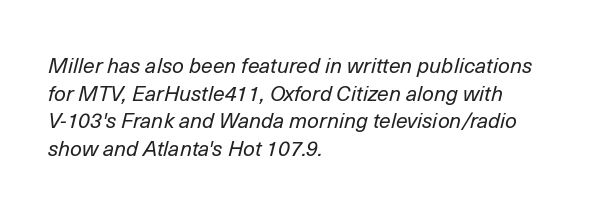
The image shows 21 px text type, italic (leaning right); set left-aligned, normal line spacing (1.31x), normal letter spacing, not underlined.
